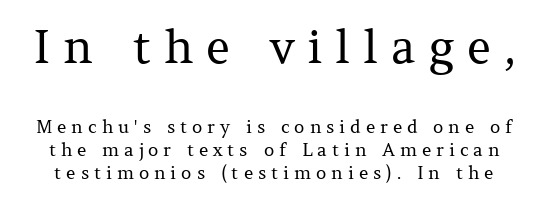
The image shows 46 px regular-weight serif type, upright; set normal line spacing (1.28x), unusually wide letter spacing (+0.27 em), not underlined; the first (top) block is 2.56x larger; medium stroke contrast and a medium x-height.
